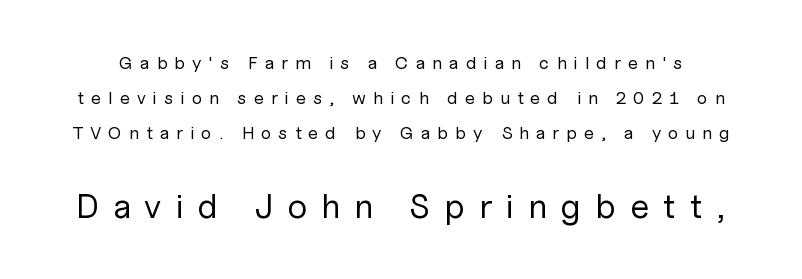
Q: Is the text bold? A: No.
Q: Is the text italic (slanted)? A: No, it is upright.
Q: Is the typeface a serif or a sans-serif typeface? A: Sans-serif.
Q: Is the text underlined? A: No.
Q: Is the spacing between letters normal or unusually wide? A: Unusually wide.
Q: Is the spacing between lines tight, normal or loose? A: Loose.
Q: Which block of text is set in a larger size, the first (top) or the second (bottom)? A: The second (bottom) one.
Q: Width (condensed, normal, or wide)? A: Normal.
Q: Stroke contrast? A: Low.
Q: x-height? A: Medium.
Q: Monospaced? A: No.
